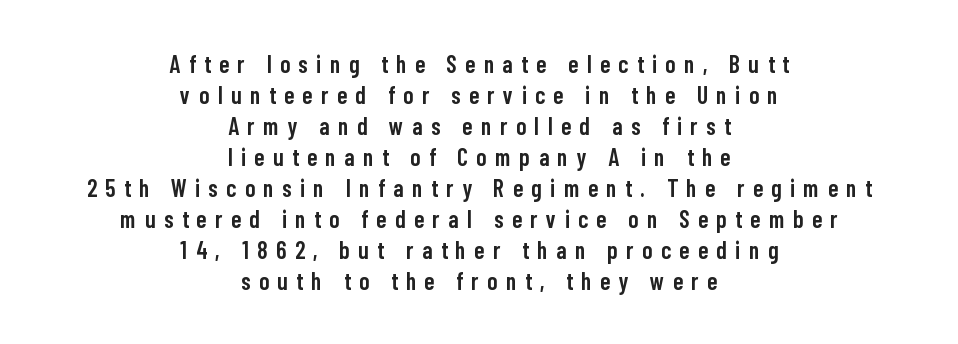
Q: Is the text bold? A: Semi-bold.
Q: Is the text italic (slanted)? A: No, it is upright.
Q: Is the text underlined? A: No.
Q: How is the paragraph aligned? A: Centered.
Q: Is the spacing between letters normal or unusually wide? A: Unusually wide.
Q: Is the spacing between lines tight, normal or loose? A: Normal.
